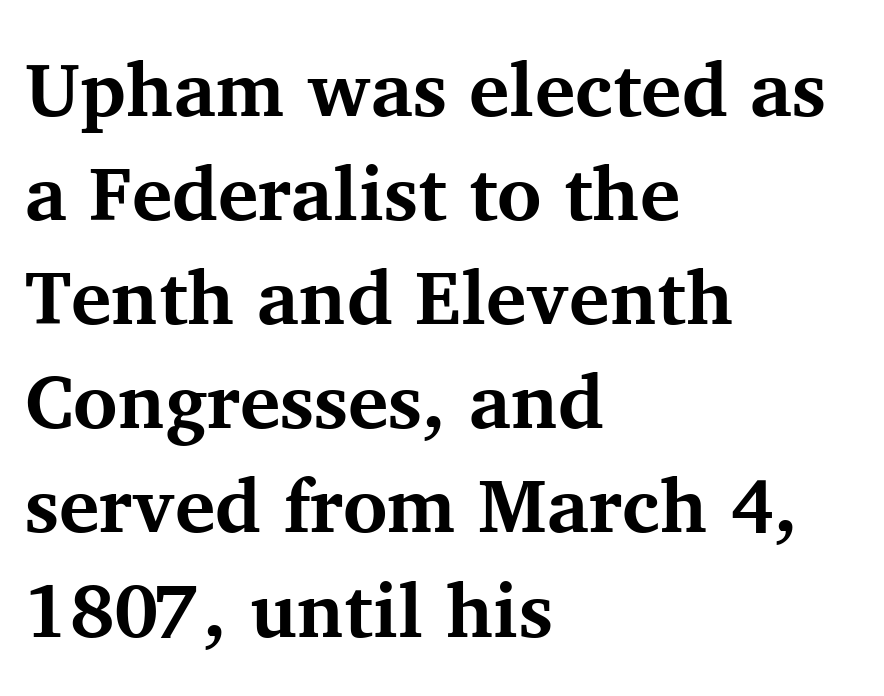
The face used here is seriffed, in the tradition of book romans. Any mark beneath the type? The region is blank. Characters remain perfectly vertical along every line. Between one letter and the next there's only the usual sliver of space. Regular leading.
